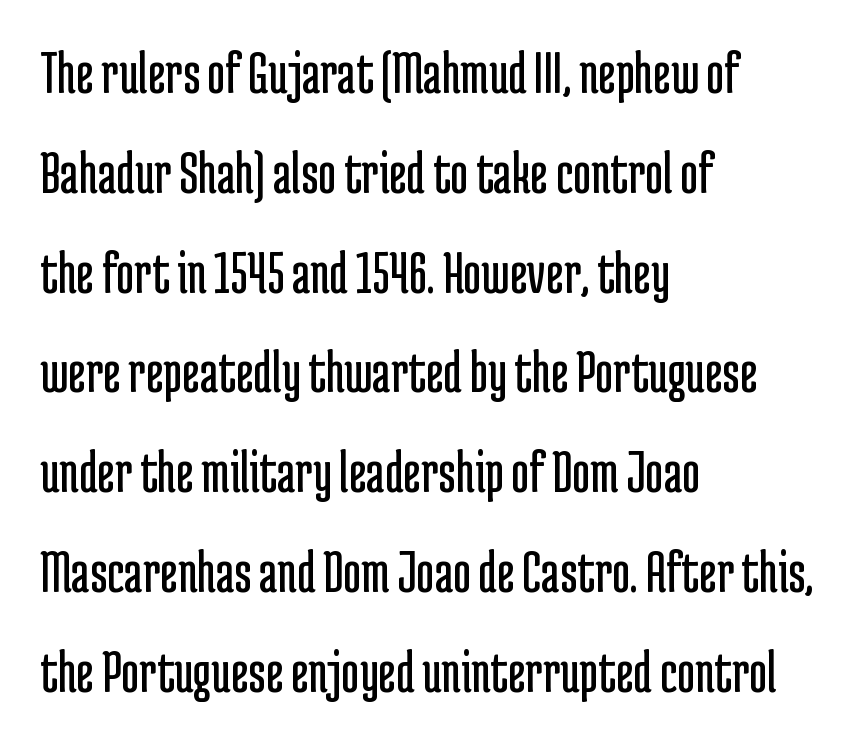
What stands out about the letter spacing? Nothing — it is the standard amount. One glance says typical: line gaps are just what's usual. Font category for this specimen: sans-serif. Any mark beneath the type? The region is blank.
